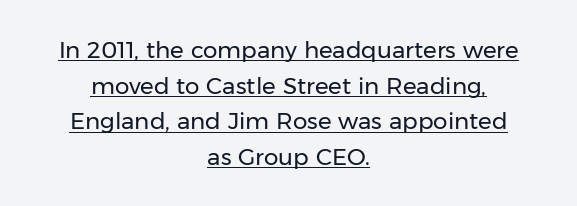
{"italic": "no", "bold": "no", "underline": "yes", "align": "center", "line_spacing": "normal", "line_spacing_ratio": 1.55, "letter_spacing": "normal", "letter_spacing_em": 0.0, "glyph_px": 23}
